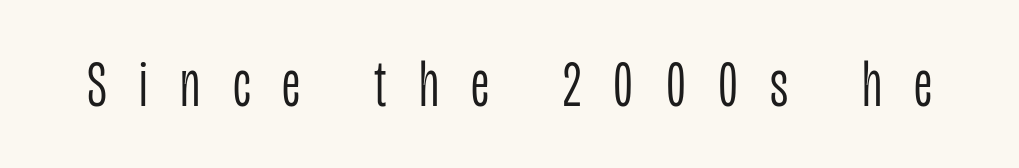
{"serif": "no", "italic": "no", "bold": "no", "weight": "light", "width": "condensed", "stroke_contrast": "low", "x_height": "large", "monospaced": "no", "underline": "no", "letter_spacing": "wide", "letter_spacing_em": 0.49, "glyph_px": 66}
